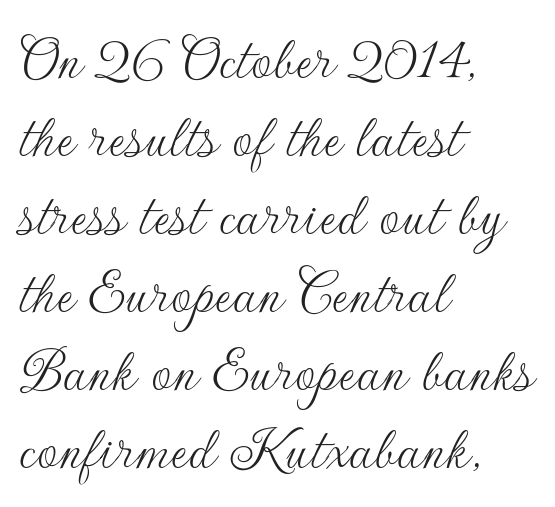
A typesetter would call this zero additional tracking. The foot of each line stays bare and open. Spacing verdict: proportional, widths tailored to each character. The typeface chosen for these lines omits serifs. Compared with a centered layout, this one pins lines to the left instead.
